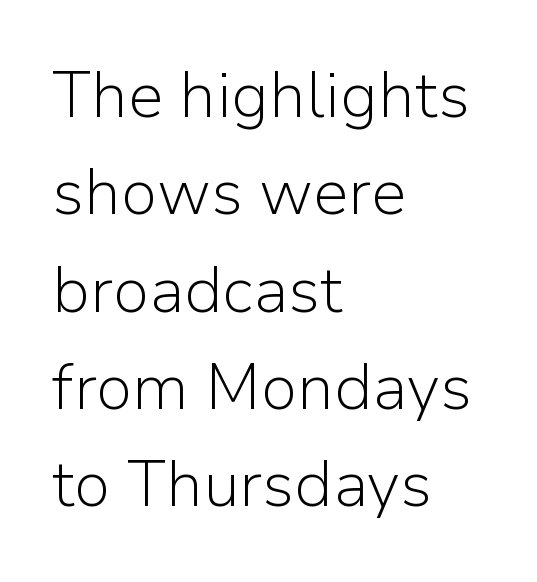
The image shows 64 px light sans-serif type, upright; set left-aligned, normal line spacing (1.52x), normal letter spacing, not underlined; low stroke contrast and a medium x-height.
